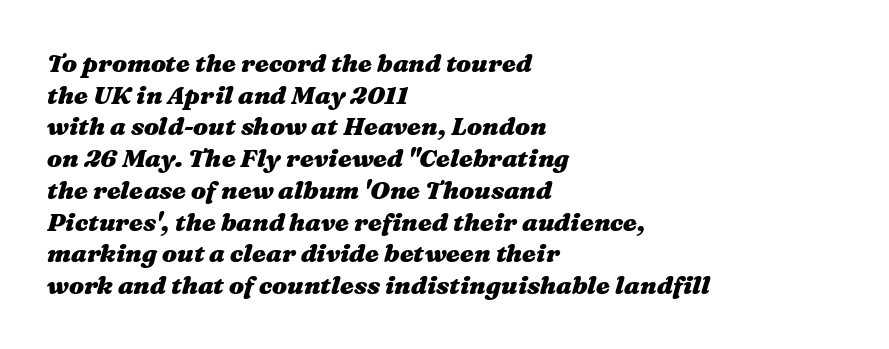
One glance says typical: line gaps are just what's usual. In terms of weight, the rendering is a true, heavy bold. Italic: yes, the glyphs are oblique. Here the glyphs are tracked normally, forming tight word shapes. The passage is arranged the way most books set body copy — flush left.
